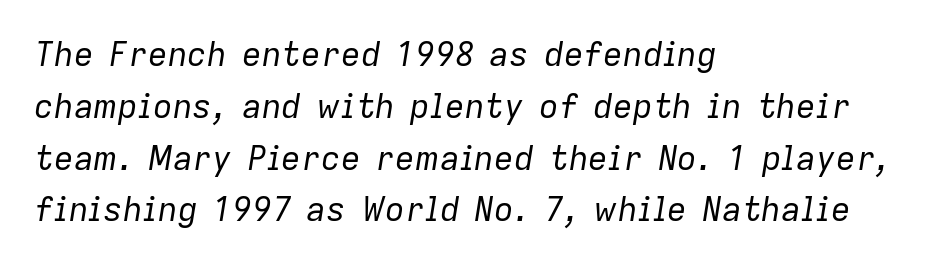
Q: Is the text bold? A: No.
Q: Is the text italic (slanted)? A: Yes, it leans right by about 9 degrees.
Q: Is the text underlined? A: No.
Q: How is the paragraph aligned? A: Left-aligned.
Q: Is the spacing between letters normal or unusually wide? A: Normal.
Q: Is the spacing between lines tight, normal or loose? A: Normal.
Q: Width (condensed, normal, or wide)? A: Normal.
Q: Stroke contrast? A: Low.
Q: x-height? A: Medium.
Q: Monospaced? A: No.
